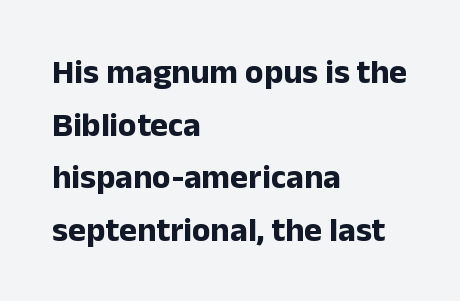
Vertical spacing — default. Inter-character spacing is left at the font's built-in metrics. Has an underline been added? It has not. Note the varied advance widths — an 'i' is clearly narrower than an 'm'. Does the weight exceed regular? Yes, all the way to bold. In terms of letterform style, serifs are entirely absent.
